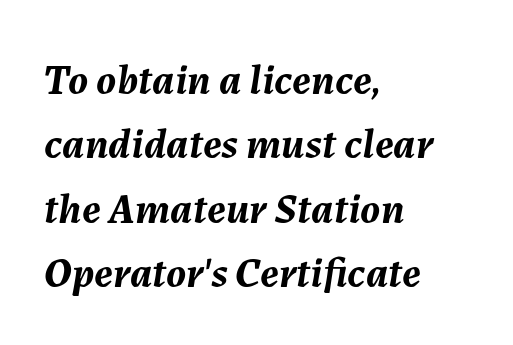
The image shows 43 px semibold type, italic (leaning right); set left-aligned, normal line spacing (1.5x), normal letter spacing, not underlined; medium stroke contrast and a medium x-height.
